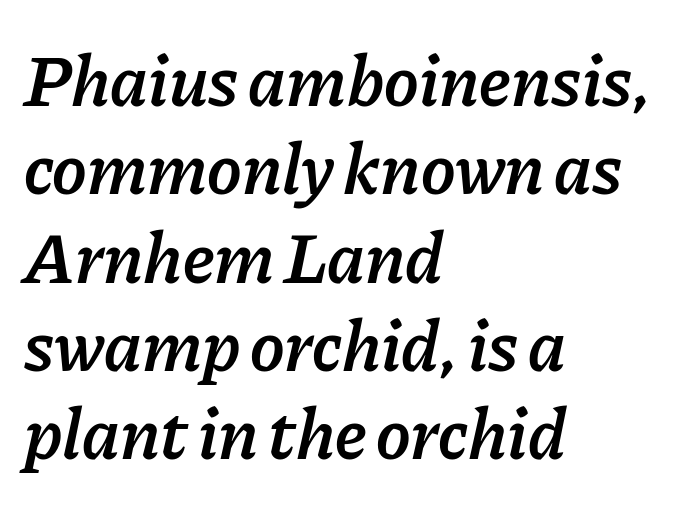
{"italic": "yes", "lean": "right", "slant_degrees": 11, "bold": "semi", "weight": "semibold", "width": "normal", "stroke_contrast": "low", "x_height": "medium", "monospaced": "no", "underline": "no", "align": "left", "line_spacing_ratio": 1.21, "letter_spacing": "normal", "letter_spacing_em": 0.0, "glyph_px": 73}
